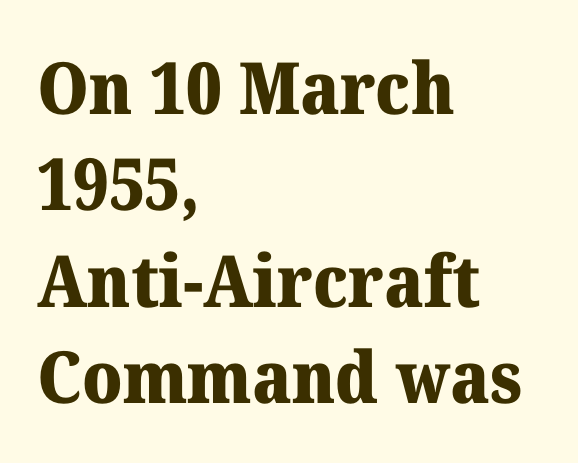
Q: Is the text bold? A: Yes.
Q: Is the text italic (slanted)? A: No, it is upright.
Q: Is the typeface a serif or a sans-serif typeface? A: Serif.
Q: Is the text underlined? A: No.
Q: How is the paragraph aligned? A: Left-aligned.
Q: Is the spacing between letters normal or unusually wide? A: Normal.
Q: Is the spacing between lines tight, normal or loose? A: Normal.
Q: Width (condensed, normal, or wide)? A: Normal.
Q: Stroke contrast? A: Medium.
Q: x-height? A: Medium.
Q: Monospaced? A: No.
